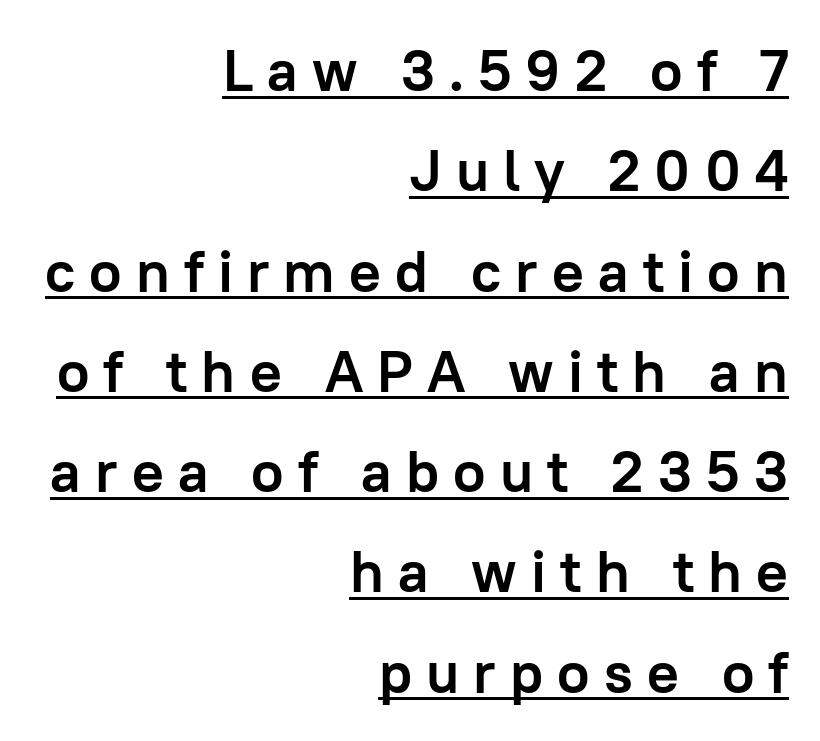
Q: Is the text bold? A: Yes.
Q: Is the text italic (slanted)? A: No, it is upright.
Q: Is the typeface a serif or a sans-serif typeface? A: Sans-serif.
Q: Is the text underlined? A: Yes.
Q: How is the paragraph aligned? A: Right-aligned.
Q: Is the spacing between letters normal or unusually wide? A: Unusually wide.
Q: Is the spacing between lines tight, normal or loose? A: Normal.
Q: Width (condensed, normal, or wide)? A: Normal.
Q: Stroke contrast? A: Low.
Q: x-height? A: Medium.
Q: Monospaced? A: No.
